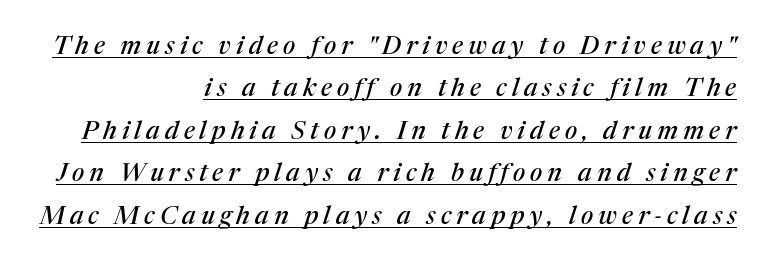
Q: Is the text italic (slanted)? A: Yes, it leans right by about 17 degrees.
Q: Is the text underlined? A: Yes.
Q: How is the paragraph aligned? A: Right-aligned.
Q: Is the spacing between letters normal or unusually wide? A: Unusually wide.
Q: Is the spacing between lines tight, normal or loose? A: Normal.
